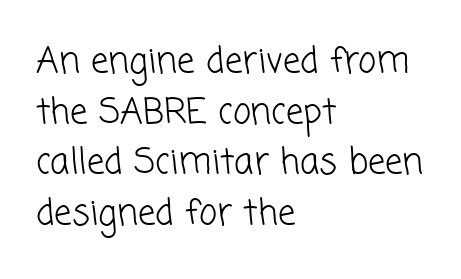
A typesetter would call this leading conventional body-copy spacing. A typesetter would call this proportional, since set widths differ per character. Layout note: lines flush left. What kind of face is this? One without serifs — a sans. Descender tails drop into unmarked territory.
